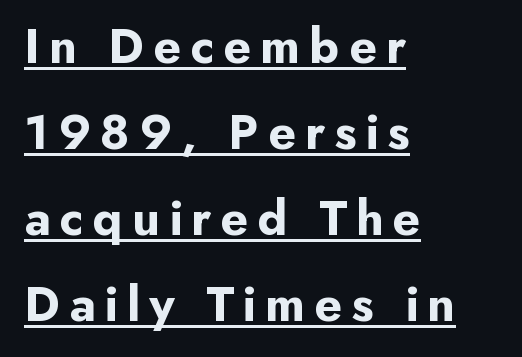
The image shows 50 px bold sans-serif type, upright; set left-aligned, line spacing 1.72x, underlined; low stroke contrast and a small x-height.
